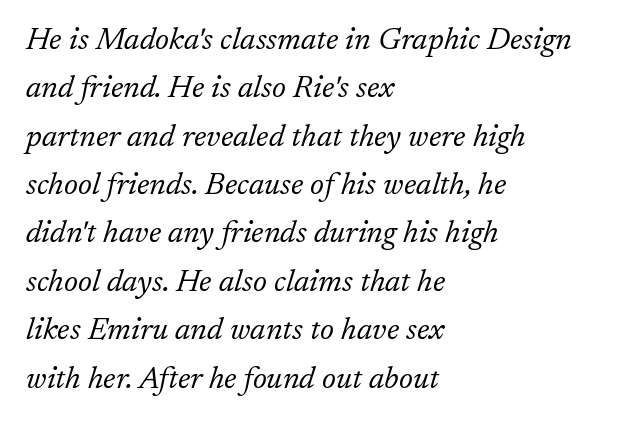
Q: Is the text bold? A: No.
Q: Is the text italic (slanted)? A: Yes, it leans right by about 17 degrees.
Q: Is the typeface a serif or a sans-serif typeface? A: Serif.
Q: Is the text underlined? A: No.
Q: How is the paragraph aligned? A: Left-aligned.
Q: Is the spacing between letters normal or unusually wide? A: Normal.
Q: Is the spacing between lines tight, normal or loose? A: Normal.
Q: Width (condensed, normal, or wide)? A: Normal.
Q: Stroke contrast? A: Low.
Q: x-height? A: Medium.
Q: Monospaced? A: No.
